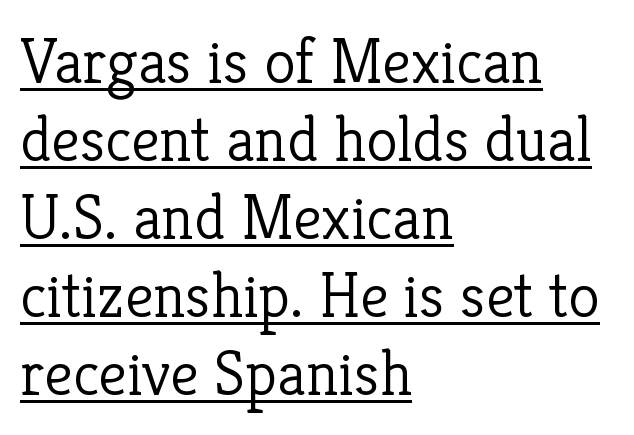
The ragged edge is on the right, which tells us the setting is flush left. Is the type heavy? It reads as light-to-regular instead. Compared with typical body copy, the letter spacing here is the same. You can see a thin bar hugging the bottom of the glyphs. Is there any slant? The stems are plumb.
